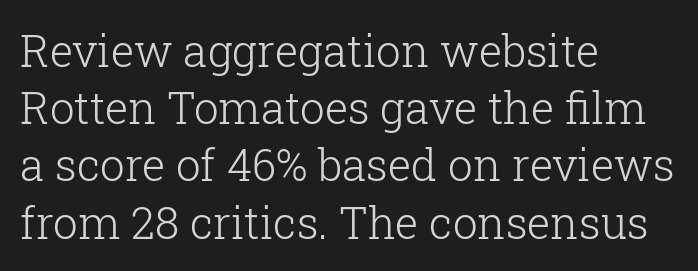
Q: Is the text bold? A: No.
Q: Is the text italic (slanted)? A: No, it is upright.
Q: Is the typeface a serif or a sans-serif typeface? A: Serif.
Q: Is the text underlined? A: No.
Q: How is the paragraph aligned? A: Left-aligned.
Q: Is the spacing between letters normal or unusually wide? A: Normal.
Q: Is the spacing between lines tight, normal or loose? A: Normal.
Q: Width (condensed, normal, or wide)? A: Normal.
Q: Stroke contrast? A: Low.
Q: x-height? A: Medium.
Q: Monospaced? A: No.
